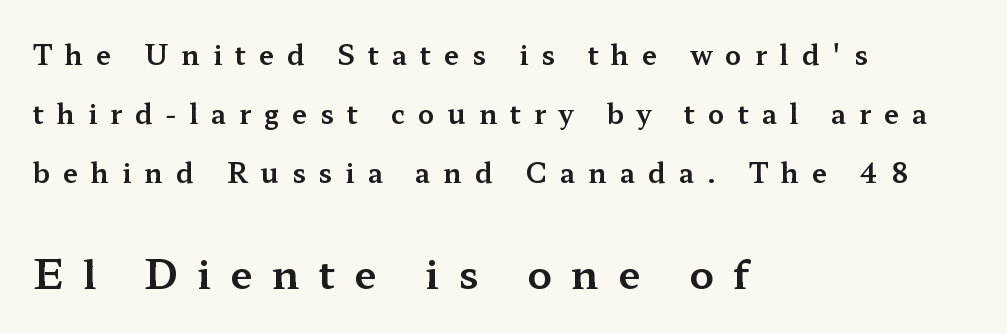
The image shows 40 px wide serif type, upright; set left-aligned, loose line spacing (2.18x), unusually wide letter spacing (+0.48 em), not underlined; the second (bottom) block is 1.48x larger; medium stroke contrast and a medium x-height.
